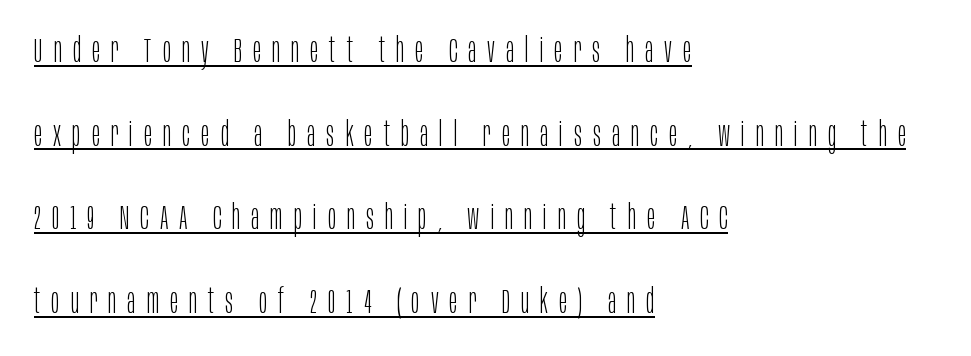
Stems here are at most as thick as an everyday book face. Which margin do the lines hug? The left one — the right edge is uneven. Underlined type. Think of a printed novel: that variable character pitch is what you see here.
